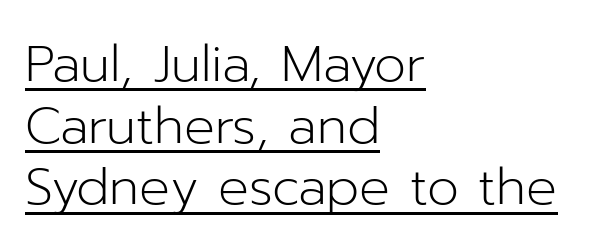
{"serif": "no", "italic": "no", "bold": "no", "weight": "light", "width": "normal", "stroke_contrast": "low", "x_height": "medium", "monospaced": "no", "underline": "yes", "align": "left", "line_spacing_ratio": 1.21, "letter_spacing": "normal", "letter_spacing_em": 0.0, "glyph_px": 51}
